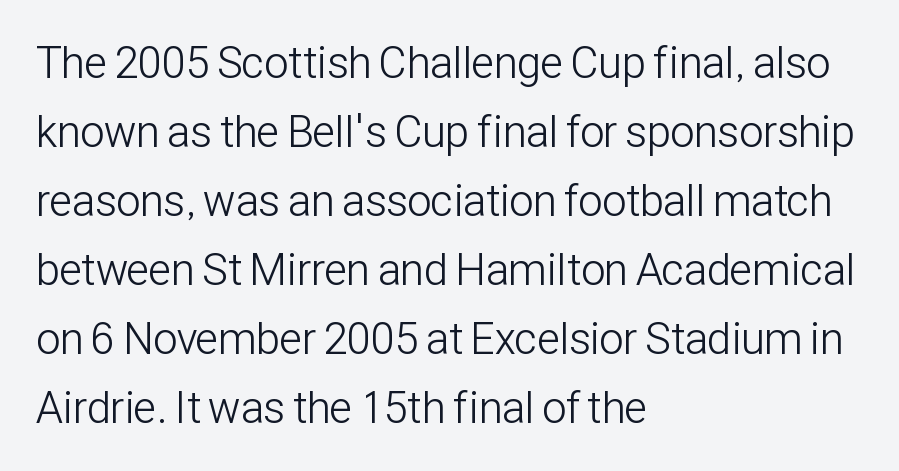
Q: Is the text bold? A: No.
Q: Is the text italic (slanted)? A: No, it is upright.
Q: Is the typeface a serif or a sans-serif typeface? A: Sans-serif.
Q: Is the text underlined? A: No.
Q: How is the paragraph aligned? A: Left-aligned.
Q: Is the spacing between letters normal or unusually wide? A: Normal.
Q: Is the spacing between lines tight, normal or loose? A: Normal.
Q: Width (condensed, normal, or wide)? A: Condensed.
Q: Stroke contrast? A: Low.
Q: x-height? A: Medium.
Q: Monospaced? A: No.
